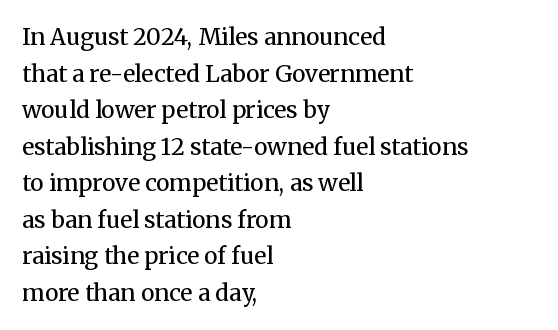
{"italic": "no", "bold": "no", "underline": "no", "align": "left", "line_spacing": "normal", "line_spacing_ratio": 1.59, "letter_spacing": "normal", "letter_spacing_em": 0.0, "glyph_px": 23}
